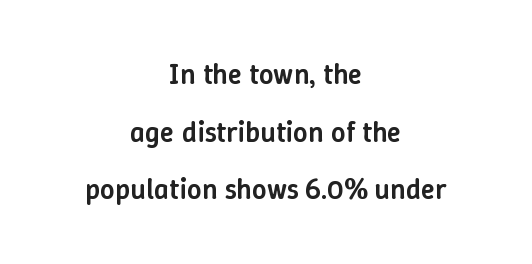
{"italic": "no", "bold": "semi", "weight": "semibold", "width": "normal", "stroke_contrast": "low", "x_height": "medium", "monospaced": "no", "underline": "no", "align": "center", "line_spacing": "loose", "line_spacing_ratio": 1.99, "letter_spacing": "normal", "letter_spacing_em": 0.0, "glyph_px": 29}
